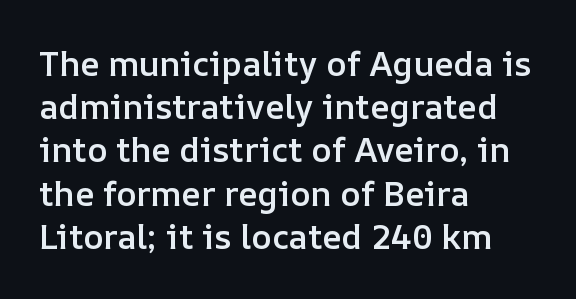
{"italic": "no", "bold": "semi", "weight": "semibold", "width": "normal", "stroke_contrast": "low", "x_height": "medium", "monospaced": "no", "underline": "no", "align": "left", "line_spacing": "normal", "line_spacing_ratio": 1.27, "letter_spacing": "normal", "letter_spacing_em": 0.0, "glyph_px": 34}
